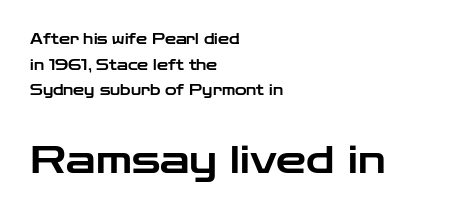
Q: Is the text italic (slanted)? A: No, it is upright.
Q: Is the typeface a serif or a sans-serif typeface? A: Sans-serif.
Q: Is the text underlined? A: No.
Q: How is the paragraph aligned? A: Left-aligned.
Q: Is the spacing between letters normal or unusually wide? A: Normal.
Q: Which block of text is set in a larger size, the first (top) or the second (bottom)? A: The second (bottom) one.
Q: Width (condensed, normal, or wide)? A: Wide.
Q: Stroke contrast? A: Low.
Q: x-height? A: Medium.
Q: Monospaced? A: No.
